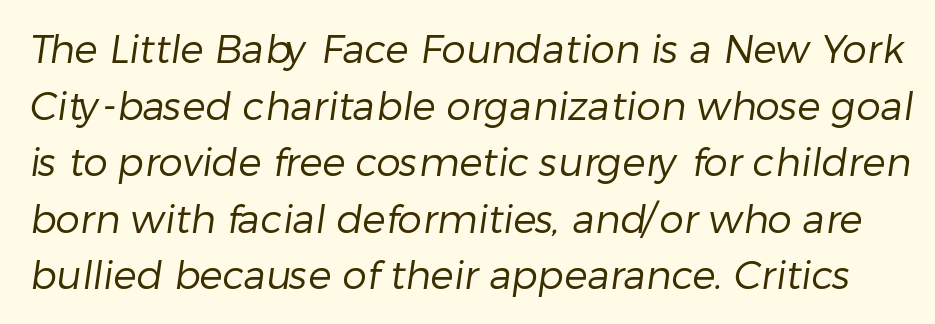
The image shows 39 px regular-weight sans-serif type; set normal line spacing (1.45x), normal letter spacing, not underlined; low stroke contrast and a medium x-height.
